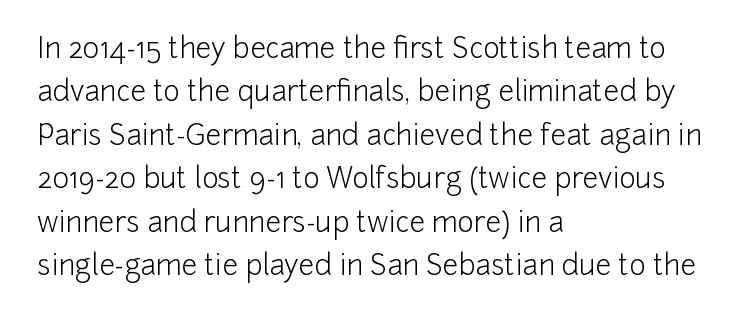
The image shows 28 px light sans-serif type, upright; set left-aligned, normal line spacing (1.55x), normal letter spacing, not underlined; low stroke contrast and a medium x-height.
